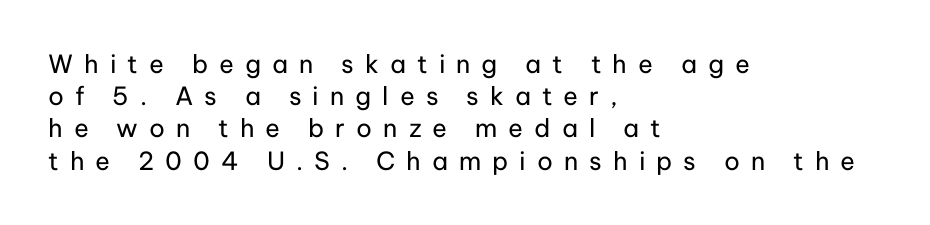
{"italic": "no", "bold": "no", "underline": "no", "align": "left", "line_spacing": "normal", "line_spacing_ratio": 1.29, "letter_spacing": "wide", "letter_spacing_em": 0.44, "glyph_px": 25}
